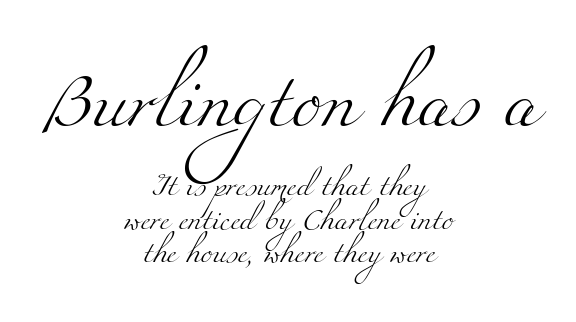
Q: Is the text bold? A: No.
Q: Is the text underlined? A: No.
Q: How is the paragraph aligned? A: Centered.
Q: Is the spacing between letters normal or unusually wide? A: Normal.
Q: Is the spacing between lines tight, normal or loose? A: Normal.
Q: Which block of text is set in a larger size, the first (top) or the second (bottom)? A: The first (top) one.
Q: Width (condensed, normal, or wide)? A: Wide.
Q: Stroke contrast? A: Medium.
Q: x-height? A: Small.
Q: Monospaced? A: No.
